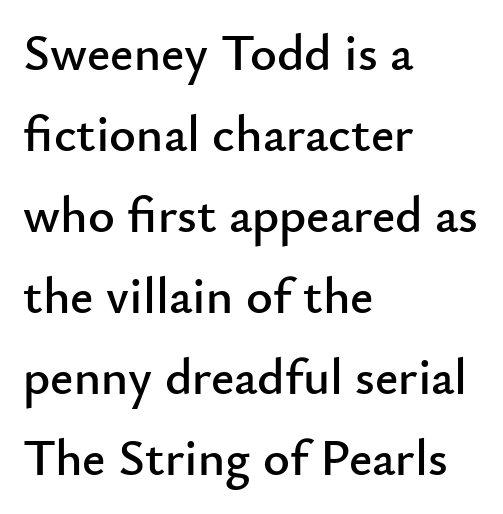
Q: Is the text italic (slanted)? A: No, it is upright.
Q: Is the typeface a serif or a sans-serif typeface? A: Sans-serif.
Q: Is the text underlined? A: No.
Q: How is the paragraph aligned? A: Left-aligned.
Q: Is the spacing between letters normal or unusually wide? A: Normal.
Q: Is the spacing between lines tight, normal or loose? A: Normal.
Q: Width (condensed, normal, or wide)? A: Normal.
Q: Stroke contrast? A: Low.
Q: x-height? A: Small.
Q: Monospaced? A: No.
